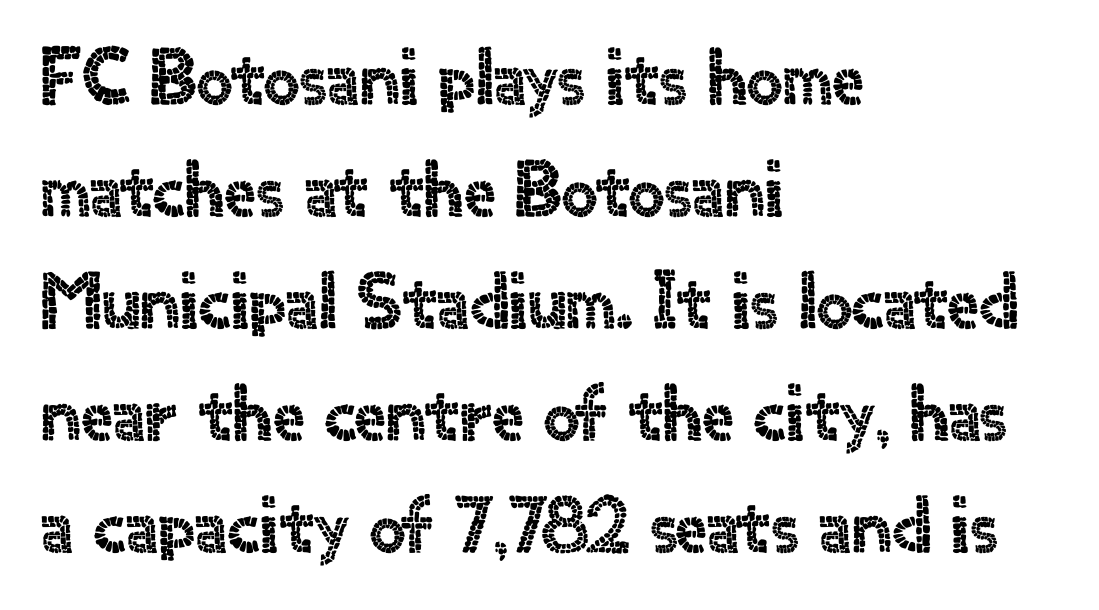
The image shows 80 px sans-serif type, upright; set left-aligned, normal line spacing (1.4x), normal letter spacing, not underlined; a small x-height.
